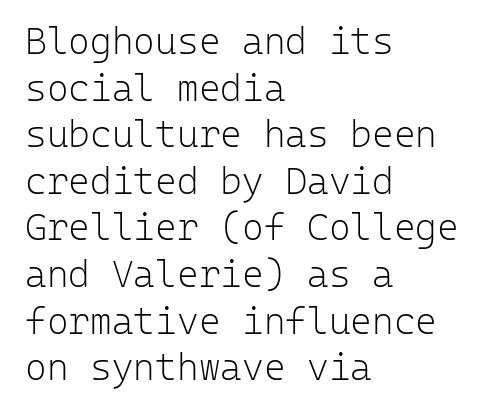
Q: Is the text bold? A: No.
Q: Is the text italic (slanted)? A: No, it is upright.
Q: Is the typeface a serif or a sans-serif typeface? A: Sans-serif.
Q: Is the text underlined? A: No.
Q: How is the paragraph aligned? A: Left-aligned.
Q: Is the spacing between letters normal or unusually wide? A: Normal.
Q: Is the spacing between lines tight, normal or loose? A: Normal.
Q: Width (condensed, normal, or wide)? A: Normal.
Q: Stroke contrast? A: Low.
Q: x-height? A: Medium.
Q: Monospaced? A: Yes.
